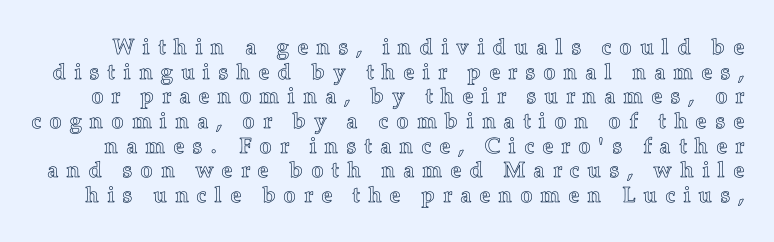
Q: Is the text italic (slanted)? A: No, it is upright.
Q: Is the text underlined? A: No.
Q: Is the spacing between letters normal or unusually wide? A: Unusually wide.
Q: Is the spacing between lines tight, normal or loose? A: Tight.
